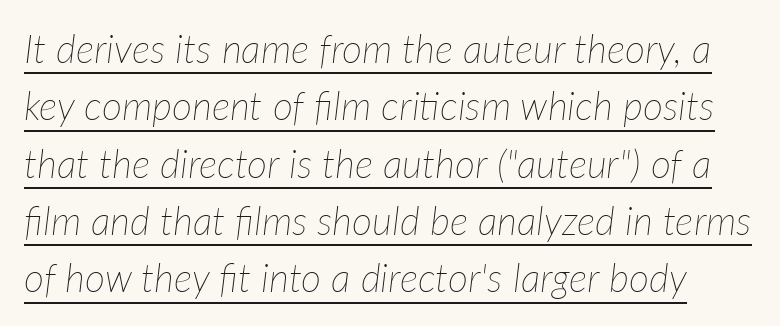
Q: Is the text bold? A: No.
Q: Is the text italic (slanted)? A: Yes, it leans right by about 7 degrees.
Q: Is the text underlined? A: Yes.
Q: Is the spacing between letters normal or unusually wide? A: Normal.
Q: Is the spacing between lines tight, normal or loose? A: Normal.
Q: Width (condensed, normal, or wide)? A: Normal.
Q: Stroke contrast? A: Low.
Q: x-height? A: Medium.
Q: Monospaced? A: No.
